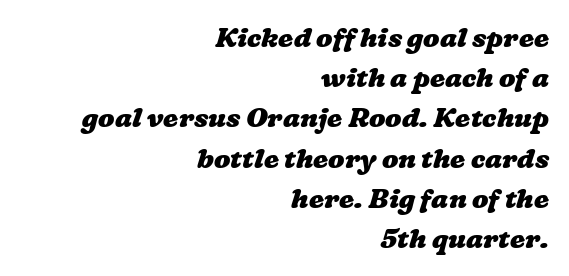
{"bold": "yes", "underline": "no", "align": "right", "line_spacing": "normal", "line_spacing_ratio": 1.49, "letter_spacing": "normal", "letter_spacing_em": 0.0, "glyph_px": 27}
